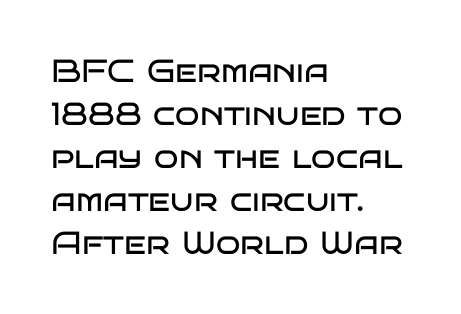
The image shows 32 px regular-weight, wide sans-serif type, upright; set left-aligned, normal line spacing (1.34x), normal letter spacing, not underlined; low stroke contrast and a large x-height.
